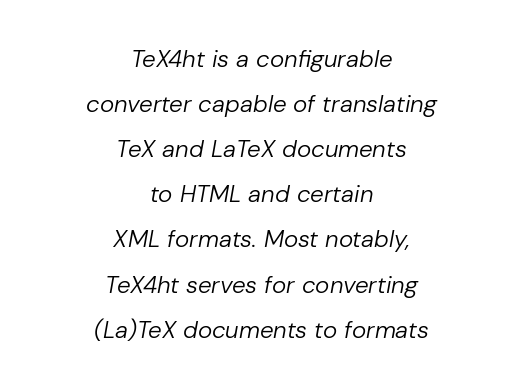
This is oblique type, the kind used for emphasis or titles. A typesetter would call this zero additional tracking. Notice how the passage keeps no hard edge, just a central spine. The foot of each line stays bare and open. The letters look calm and open, with moderate or lighter stems.
